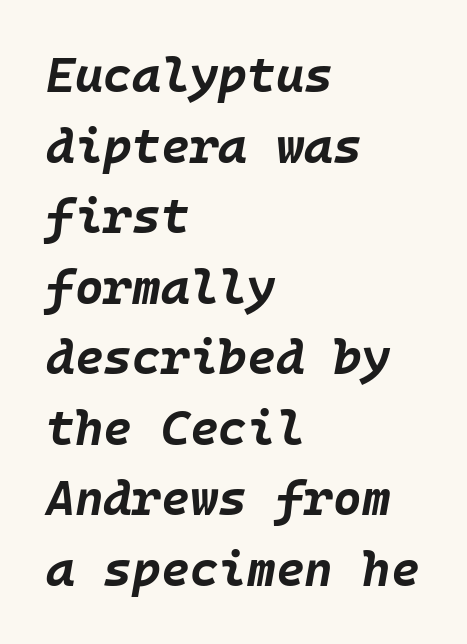
The image shows 49 px bold type, italic (leaning right); set left-aligned, normal line spacing (1.44x), normal letter spacing, not underlined; low stroke contrast and a large x-height.
